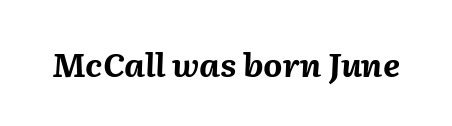
Q: Is the text bold? A: Yes.
Q: Is the text italic (slanted)? A: Yes, it leans right by about 2 degrees.
Q: Is the text underlined? A: No.
Q: Is the spacing between letters normal or unusually wide? A: Normal.
Q: Width (condensed, normal, or wide)? A: Normal.
Q: Stroke contrast? A: Medium.
Q: x-height? A: Medium.
Q: Monospaced? A: No.
